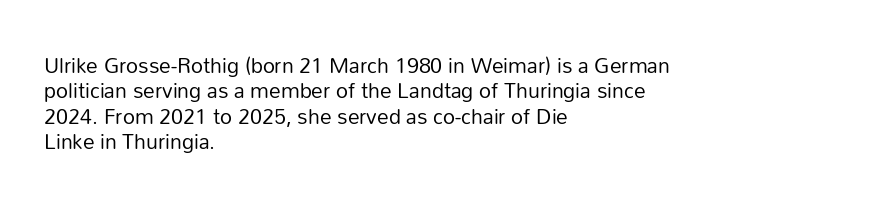
{"italic": "no", "bold": "no", "underline": "no", "align": "left", "line_spacing_ratio": 1.21, "letter_spacing": "normal", "letter_spacing_em": 0.0, "glyph_px": 21}
